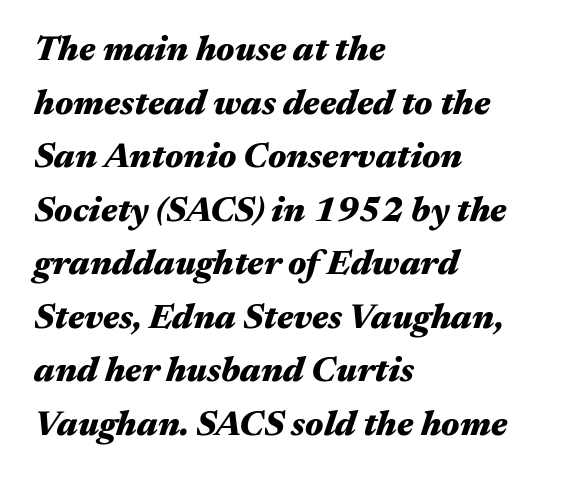
The image shows 35 px heavy, wide type, italic (leaning right); set left-aligned, normal line spacing (1.53x), normal letter spacing, not underlined; medium stroke contrast and a medium x-height.
